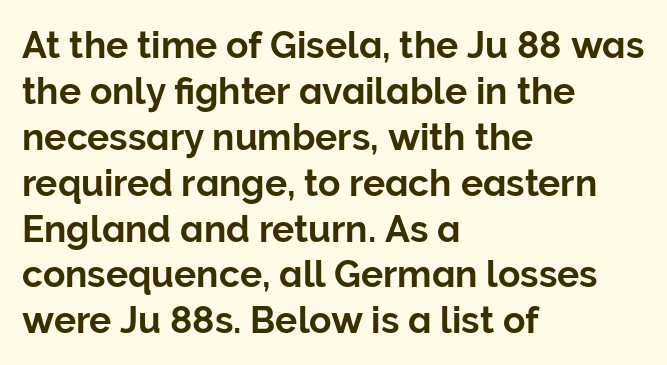
The image shows 37 px sans-serif type, upright; set left-aligned, line spacing 1.24x, normal letter spacing, not underlined; low stroke contrast and a medium x-height.
